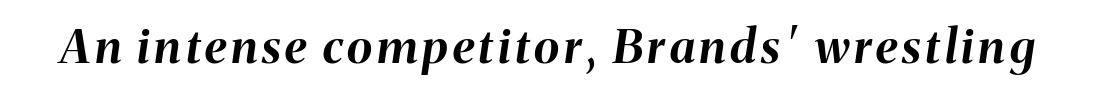
{"italic": "yes", "lean": "right", "slant_degrees": 8, "bold": "yes", "weight": "bold", "width": "normal", "stroke_contrast": "medium", "x_height": "medium", "monospaced": "no", "underline": "no", "glyph_px": 47}
